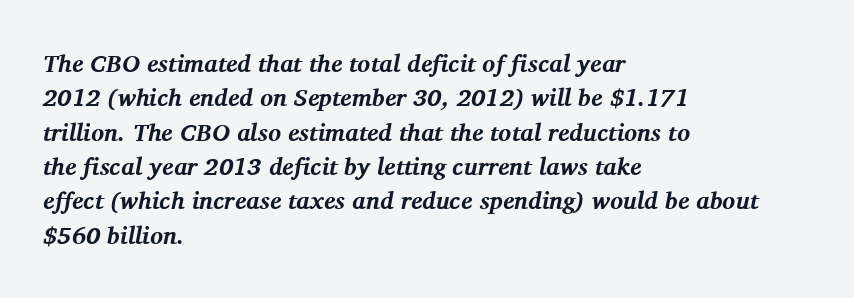
{"italic": "yes", "lean": "right", "slant_degrees": 11, "bold": "yes", "underline": "no", "align": "left", "line_spacing": "normal", "line_spacing_ratio": 1.43, "letter_spacing": "normal", "letter_spacing_em": 0.0, "glyph_px": 24}
